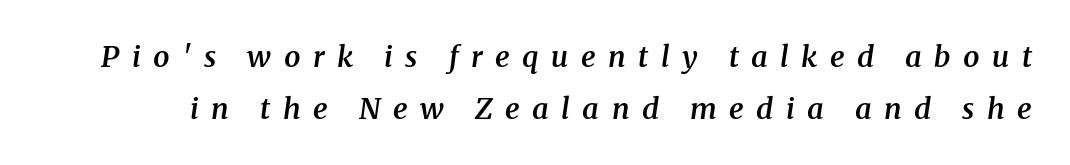
Heft: intermediate — a semibold. The space directly below the letters is spotless. These lines are rendered in a variable-pitch font. The passage shown is typeset with a serif family. The text carries the slant typical of an italic or oblique font. The letterforms stand isolated, each surrounded by extra space.
